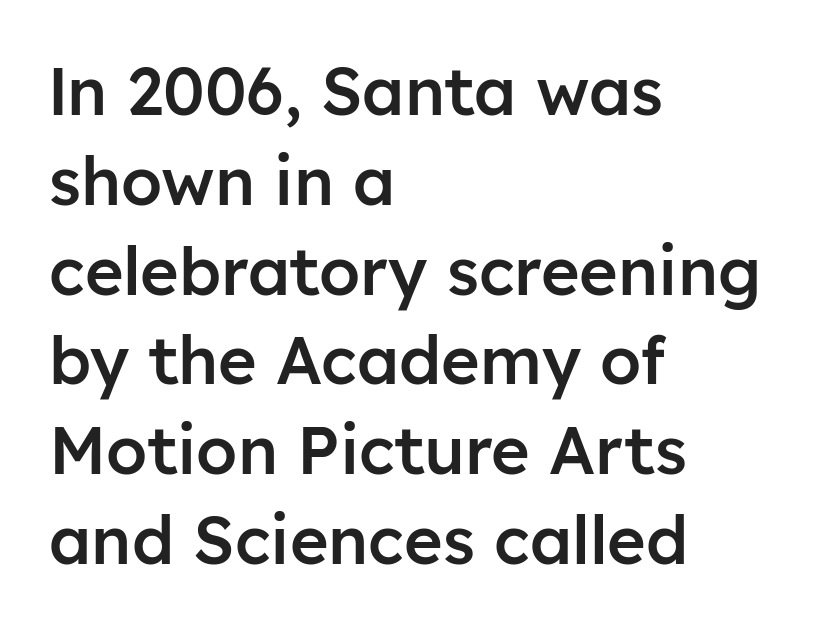
The image shows 66 px semibold sans-serif type, upright; set left-aligned, normal line spacing (1.36x), normal letter spacing, not underlined; low stroke contrast and a medium x-height.
